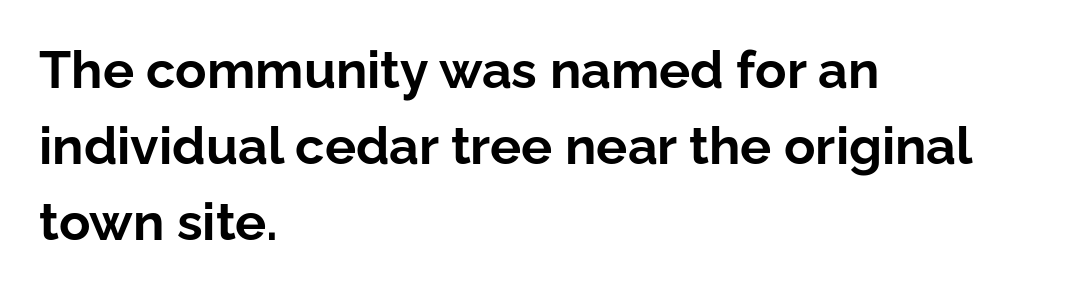
The image shows 52 px bold sans-serif type, upright; set left-aligned, normal line spacing (1.46x), normal letter spacing, not underlined; low stroke contrast and a medium x-height.
